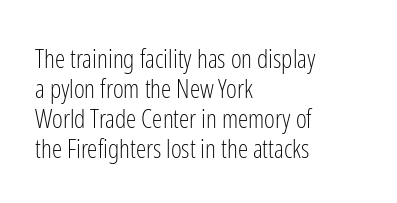
{"italic": "no", "bold": "no", "underline": "no", "align": "left", "line_spacing": "tight", "line_spacing_ratio": 1.15, "letter_spacing": "normal", "letter_spacing_em": 0.0, "glyph_px": 26}
